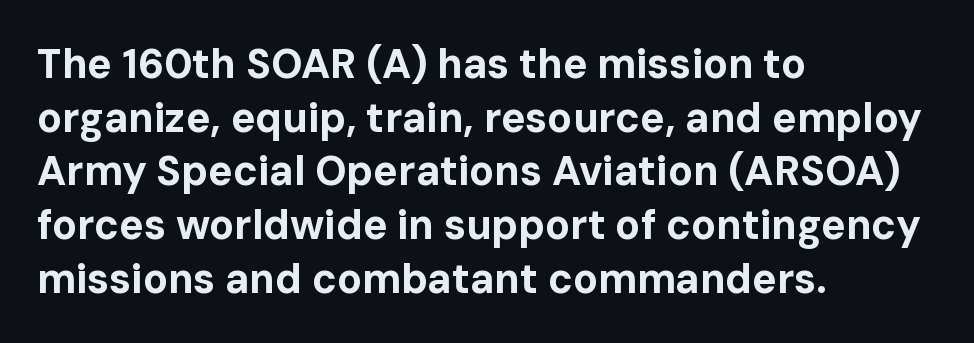
Q: Is the text bold? A: Yes.
Q: Is the text italic (slanted)? A: No, it is upright.
Q: Is the typeface a serif or a sans-serif typeface? A: Sans-serif.
Q: Is the text underlined? A: No.
Q: How is the paragraph aligned? A: Left-aligned.
Q: Is the spacing between letters normal or unusually wide? A: Normal.
Q: Is the spacing between lines tight, normal or loose? A: Normal.
Q: Width (condensed, normal, or wide)? A: Normal.
Q: Stroke contrast? A: Low.
Q: x-height? A: Medium.
Q: Monospaced? A: No.
